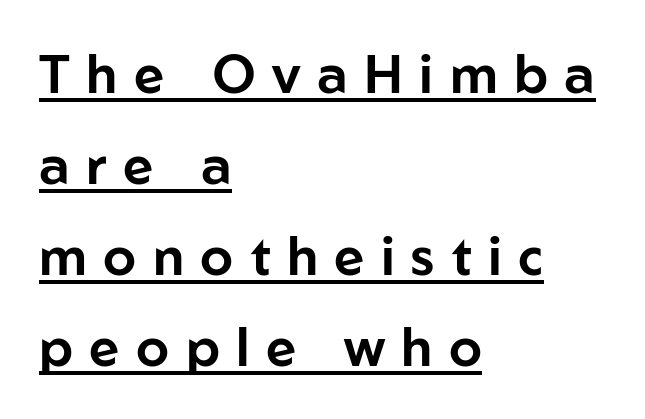
{"serif": "no", "italic": "no", "width": "normal", "stroke_contrast": "low", "x_height": "medium", "monospaced": "no", "underline": "yes", "align": "left", "line_spacing_ratio": 1.72, "letter_spacing": "wide", "letter_spacing_em": 0.31, "glyph_px": 53}
